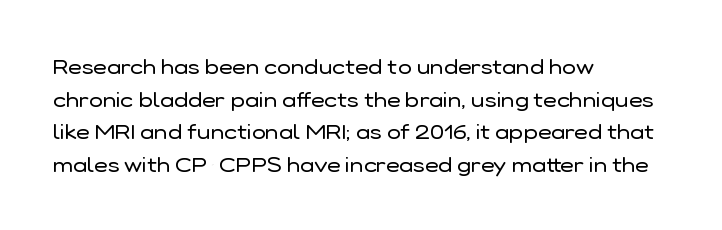
Q: Is the text bold? A: No.
Q: Is the text italic (slanted)? A: No, it is upright.
Q: Is the text underlined? A: No.
Q: How is the paragraph aligned? A: Left-aligned.
Q: Is the spacing between letters normal or unusually wide? A: Normal.
Q: Is the spacing between lines tight, normal or loose? A: Normal.
